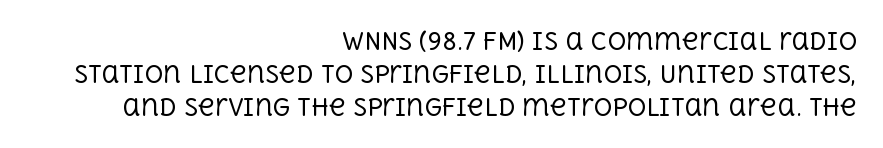
The image shows 23 px text type, upright; set right-aligned, normal line spacing (1.43x), normal letter spacing, not underlined.
